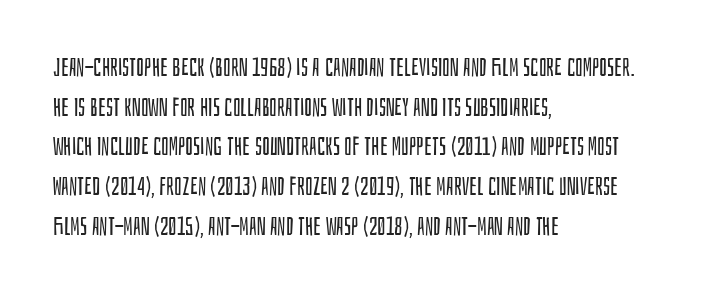
Q: Is the text bold? A: No.
Q: Is the text italic (slanted)? A: No, it is upright.
Q: Is the text underlined? A: No.
Q: How is the paragraph aligned? A: Left-aligned.
Q: Is the spacing between letters normal or unusually wide? A: Normal.
Q: Is the spacing between lines tight, normal or loose? A: Normal.
